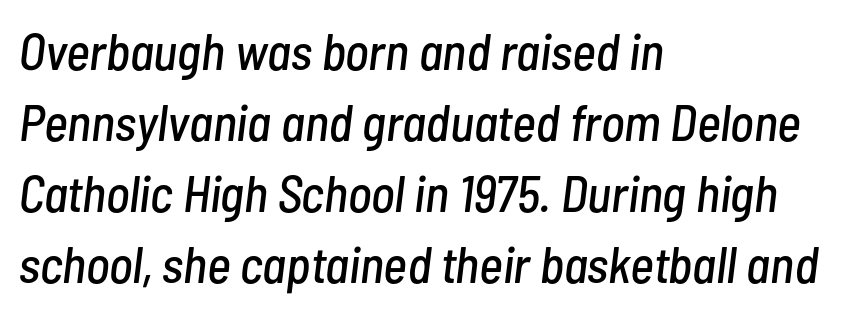
The image shows 51 px condensed type, italic (leaning right); set left-aligned, normal line spacing (1.39x), normal letter spacing, not underlined; low stroke contrast and a medium x-height.
